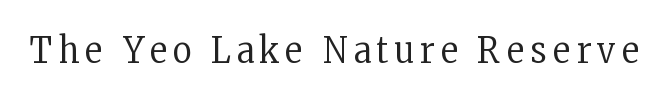
Vertical stems look standard width or narrower in stroke. A roman cut, with each character standing at attention. Do the characters align in a grid? No, the font is proportional. Note: serifs present on the glyphs. Quick note: underline off.
